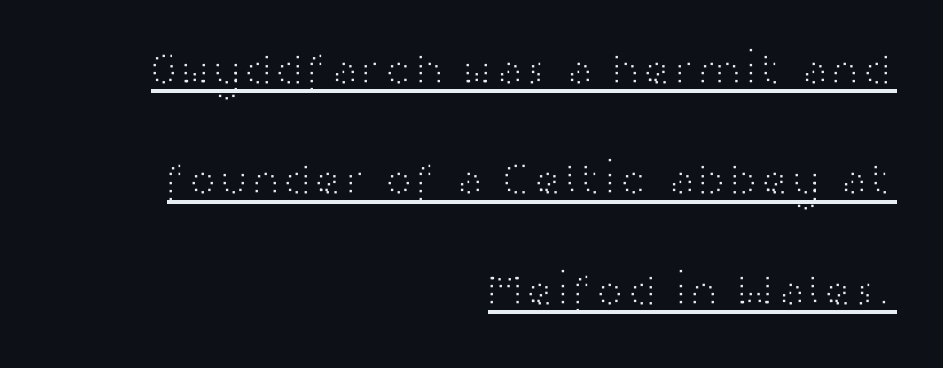
No extra ink here — the face is not bold. Note the varied advance widths — an 'i' is clearly narrower than an 'm'. The lettering holds an erect, upright posture throughout. The paragraph shown leans on its right margin. These lines stand farther apart than default settings would place them.
